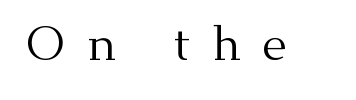
{"serif": "yes", "italic": "no", "bold": "no", "weight": "regular", "width": "normal", "stroke_contrast": "medium", "x_height": "small", "monospaced": "no", "underline": "no", "letter_spacing": "wide", "letter_spacing_em": 0.44, "glyph_px": 49}
